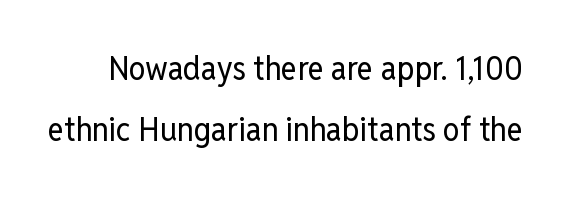
In terms of letterform style, serifs are entirely absent. The passage shown is typed in a proportional face where columns would drift. The letters sit at their default tracking, neither squeezed nor spread. Vertical stems look standard width or narrower in stroke. The passage shown is not underscored anywhere.
